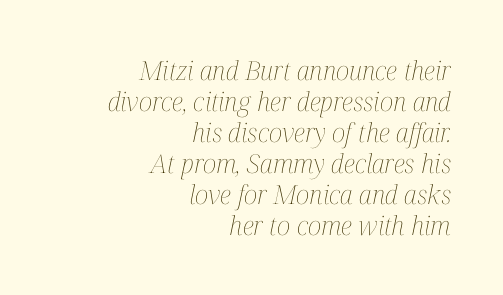
Q: Is the text bold? A: No.
Q: Is the text italic (slanted)? A: Yes, it leans right by about 12 degrees.
Q: Is the text underlined? A: No.
Q: How is the paragraph aligned? A: Right-aligned.
Q: Is the spacing between letters normal or unusually wide? A: Normal.
